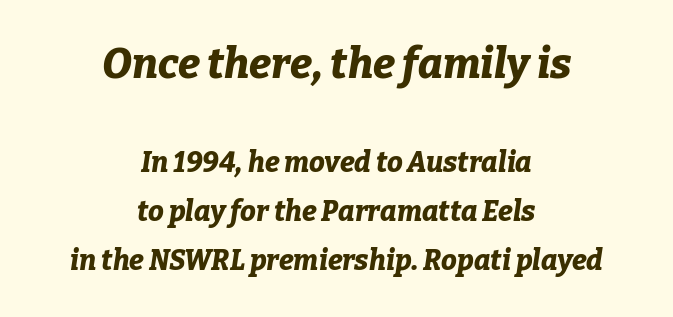
The image shows 42 px bold type, italic (leaning right); set centered, line spacing 1.75x, normal letter spacing, not underlined; the first (top) block is 1.5x larger; low stroke contrast and a medium x-height.
